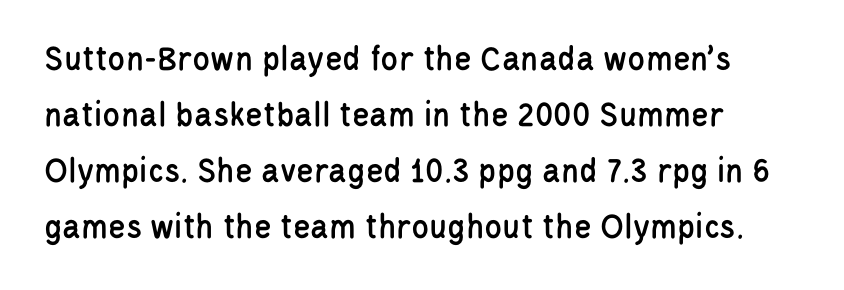
The image shows 36 px condensed sans-serif type, upright; set left-aligned, normal line spacing (1.56x), normal letter spacing, not underlined; low stroke contrast and a large x-height.
